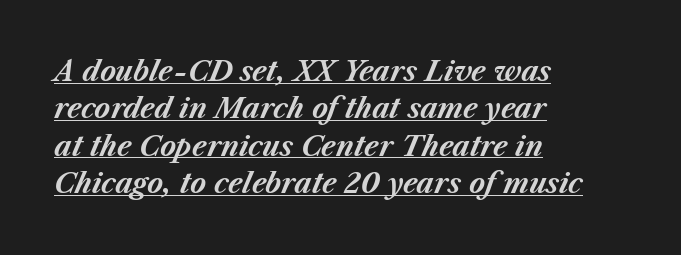
The tracking reads as untouched default to a designer's eye. This rendering features underlined lettering. One glance says typical: line gaps are just what's usual. Students, this is bold: see how much ink each stroke carries. Where is the straight margin? On the left.
